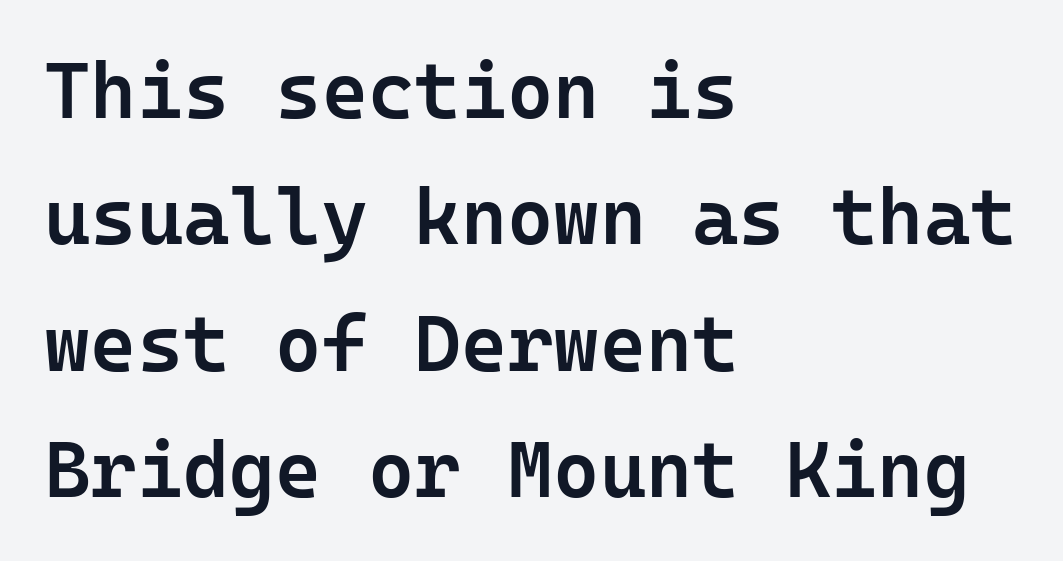
Q: Is the text bold? A: Semi-bold.
Q: Is the text italic (slanted)? A: No, it is upright.
Q: Is the typeface a serif or a sans-serif typeface? A: Sans-serif.
Q: Is the text underlined? A: No.
Q: How is the paragraph aligned? A: Left-aligned.
Q: Is the spacing between letters normal or unusually wide? A: Normal.
Q: Is the spacing between lines tight, normal or loose? A: Normal.
Q: Width (condensed, normal, or wide)? A: Normal.
Q: Stroke contrast? A: Low.
Q: x-height? A: Medium.
Q: Monospaced? A: Yes.
